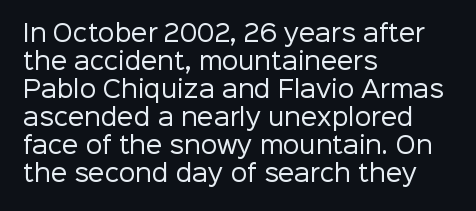
Every stem runs plumb, perpendicular to the baseline. Layout note: lines flush left. Decoration check: the copy has no underline. Short note: letters normally spaced.
